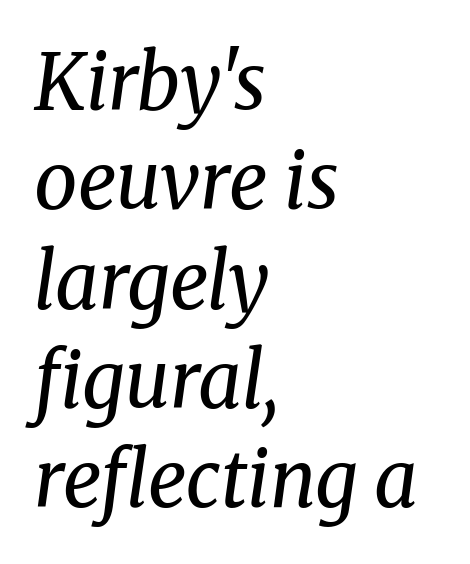
Descenders are the only things crossing below the line. In terms of leading, this rendering sits right in the middle. If you drew a line through each stem, it would be angled. To sum up the face: it has serifs.
